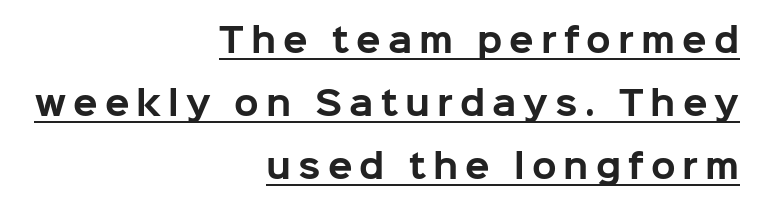
The image shows 32 px bold sans-serif type, upright; set right-aligned, loose line spacing (1.97x), unusually wide letter spacing (+0.22 em), underlined; low stroke contrast and a medium x-height.
